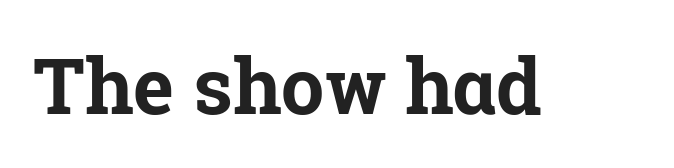
The image shows 77 px bold serif type, upright; set normal letter spacing, not underlined; low stroke contrast and a medium x-height.
